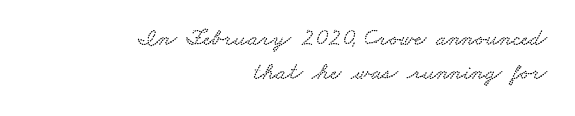
The image shows 24 px text type; set right-aligned, normal line spacing (1.42x), normal letter spacing, not underlined.
